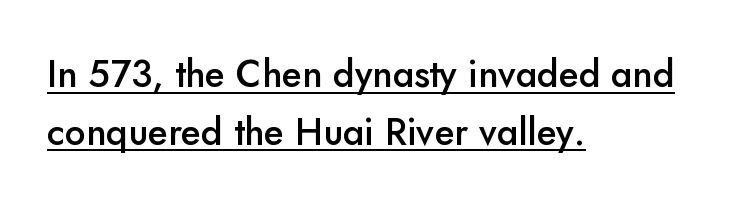
Nothing unusual about the tracking: characters are spaced as the font intends. Vertical strokes here are truly vertical. Unlike a traditional serif, this face leaves its strokes unadorned. Think of a printed novel: that variable character pitch is what you see here.
